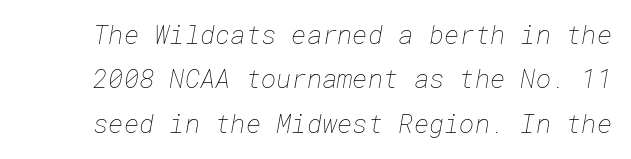
Counters stay open thanks to moderate or lighter strokes. Descenders are the only things crossing below the line. Spacing between characters is what you'd get straight out of the box.
